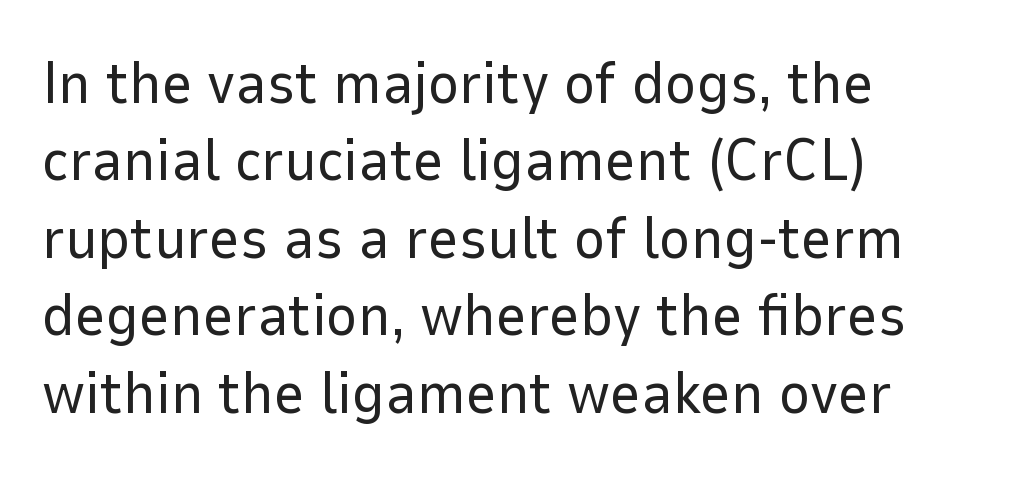
The image shows 60 px regular-weight sans-serif type, upright; set left-aligned, normal line spacing (1.29x), normal letter spacing, not underlined; low stroke contrast and a medium x-height.
